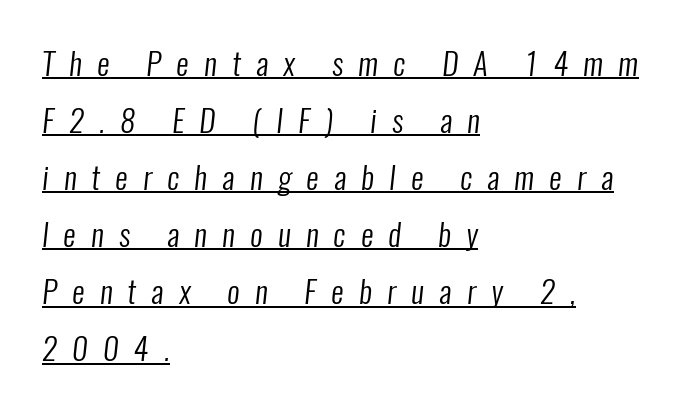
The image shows 31 px regular-weight, condensed sans-serif type; set left-aligned, line spacing 1.84x, unusually wide letter spacing (+0.49 em), underlined; low stroke contrast and a medium x-height.
